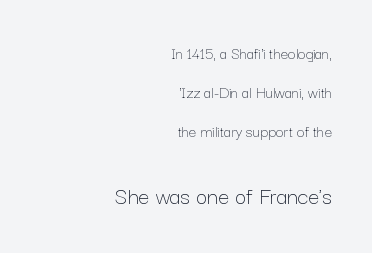
The image shows 25 px text type, upright; set right-aligned, loose line spacing (2.3x), normal letter spacing, not underlined; the second (bottom) block is 1.47x larger.
